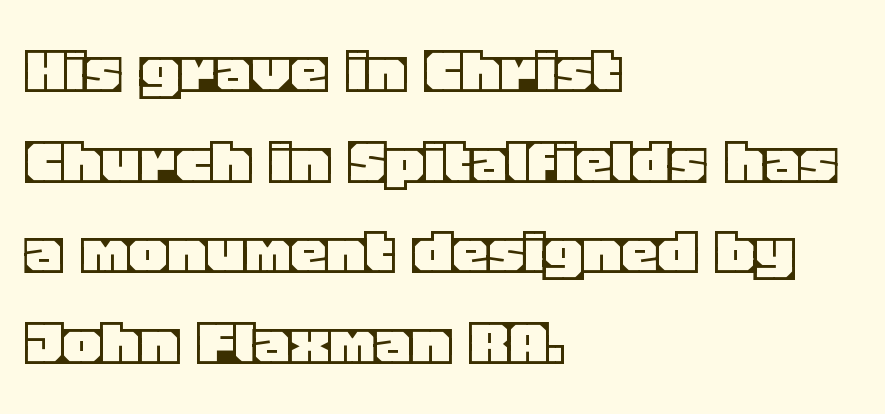
The lines in this sample share a left origin and differ only in where they stop. Clear beneath every line of the passage. Think of a printed novel: that variable character pitch is what you see here. Standard letterfit; no display-style spreading of the glyphs. Ordinary non-slanted type is in use.
